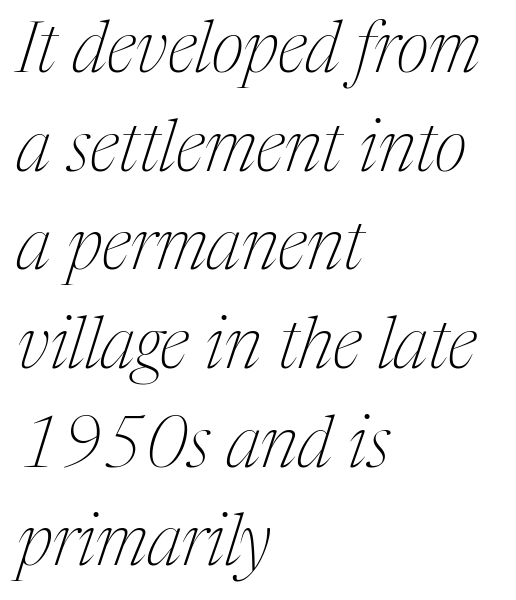
{"serif": "yes", "italic": "yes", "lean": "right", "slant_degrees": 17, "bold": "no", "weight": "thin", "width": "condensed", "stroke_contrast": "medium", "x_height": "medium", "monospaced": "no", "underline": "no", "align": "left", "line_spacing": "normal", "line_spacing_ratio": 1.39, "letter_spacing": "normal", "letter_spacing_em": 0.0, "glyph_px": 71}
